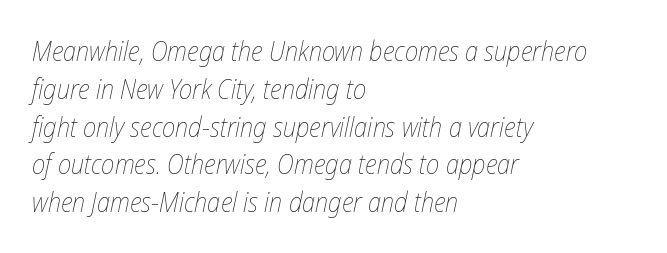
The image shows 27 px text type, italic (leaning right); set left-aligned, normal line spacing (1.4x), normal letter spacing, not underlined.
